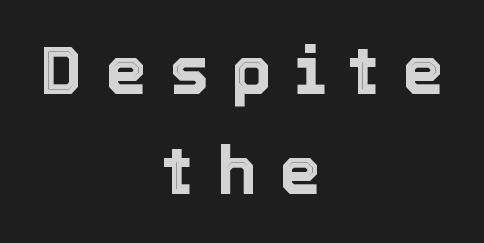
Q: Is the text italic (slanted)? A: No, it is upright.
Q: Is the text underlined? A: No.
Q: How is the paragraph aligned? A: Centered.
Q: Is the spacing between letters normal or unusually wide? A: Unusually wide.
Q: Is the spacing between lines tight, normal or loose? A: Normal.
Q: Width (condensed, normal, or wide)? A: Normal.
Q: x-height? A: Medium.
Q: Monospaced? A: No.
